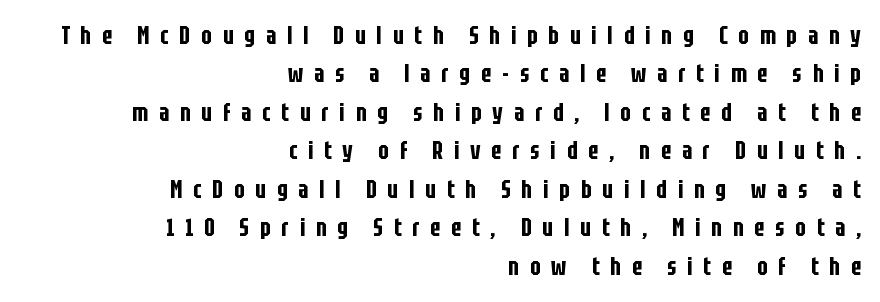
{"italic": "no", "underline": "no", "align": "right", "line_spacing": "normal", "line_spacing_ratio": 1.54, "letter_spacing": "wide", "letter_spacing_em": 0.43, "glyph_px": 25}
